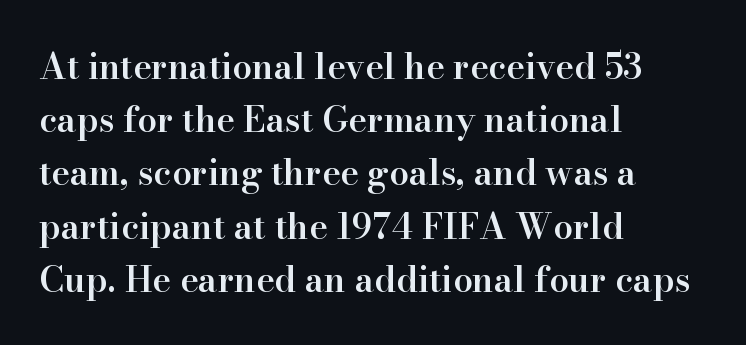
Q: Is the text bold? A: Semi-bold.
Q: Is the text italic (slanted)? A: No, it is upright.
Q: Is the typeface a serif or a sans-serif typeface? A: Serif.
Q: Is the text underlined? A: No.
Q: How is the paragraph aligned? A: Left-aligned.
Q: Is the spacing between letters normal or unusually wide? A: Normal.
Q: Is the spacing between lines tight, normal or loose? A: Normal.
Q: Width (condensed, normal, or wide)? A: Normal.
Q: Stroke contrast? A: High.
Q: x-height? A: Small.
Q: Monospaced? A: No.
